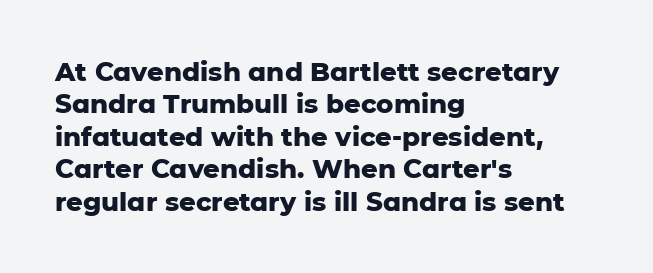
{"italic": "no", "bold": "yes", "underline": "no", "align": "left", "line_spacing": "normal", "line_spacing_ratio": 1.25, "letter_spacing": "normal", "letter_spacing_em": 0.0, "glyph_px": 26}
